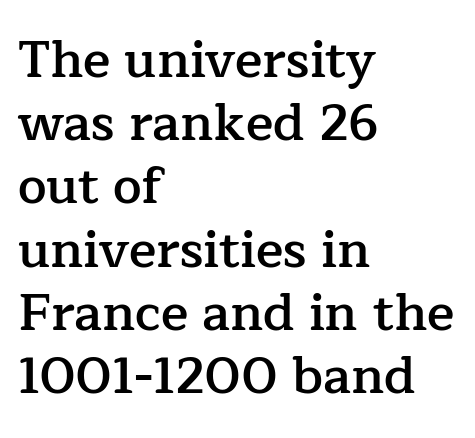
Q: Is the text bold? A: Semi-bold.
Q: Is the text italic (slanted)? A: No, it is upright.
Q: Is the typeface a serif or a sans-serif typeface? A: Serif.
Q: Is the text underlined? A: No.
Q: How is the paragraph aligned? A: Left-aligned.
Q: Is the spacing between letters normal or unusually wide? A: Normal.
Q: Width (condensed, normal, or wide)? A: Normal.
Q: Stroke contrast? A: Low.
Q: x-height? A: Medium.
Q: Monospaced? A: No.
